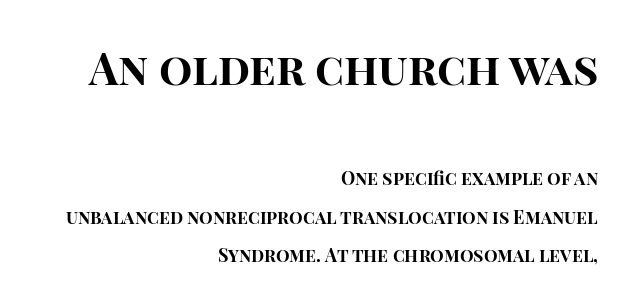
Q: Is the text bold? A: Yes.
Q: Is the text italic (slanted)? A: No, it is upright.
Q: Is the typeface a serif or a sans-serif typeface? A: Sans-serif.
Q: Is the text underlined? A: No.
Q: How is the paragraph aligned? A: Right-aligned.
Q: Is the spacing between letters normal or unusually wide? A: Normal.
Q: Is the spacing between lines tight, normal or loose? A: Loose.
Q: Which block of text is set in a larger size, the first (top) or the second (bottom)? A: The first (top) one.
Q: Width (condensed, normal, or wide)? A: Normal.
Q: Stroke contrast? A: High.
Q: x-height? A: Large.
Q: Monospaced? A: No.
